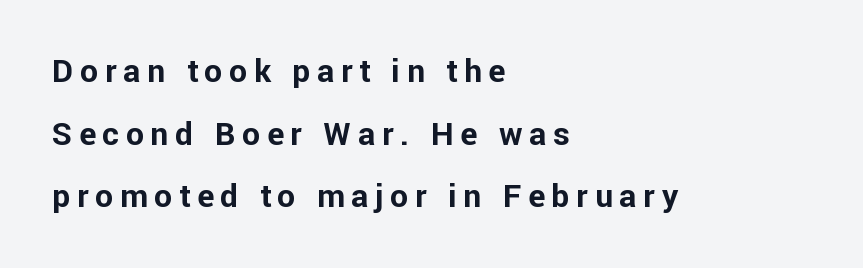
{"serif": "no", "italic": "no", "bold": "yes", "weight": "bold", "width": "normal", "stroke_contrast": "low", "x_height": "medium", "monospaced": "no", "underline": "no", "align": "left", "line_spacing": "loose", "line_spacing_ratio": 1.96, "letter_spacing": "wide", "letter_spacing_em": 0.21, "glyph_px": 32}
